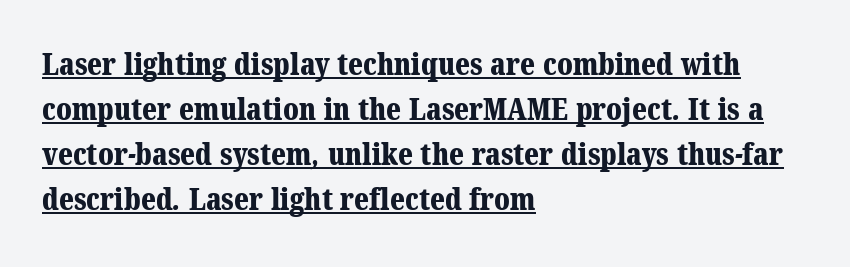
Left-aligned paragraph, ragged on the right. These lines are rendered in a variable-pitch font. The string is rendered with underlining switched on. The passage shown is typeset with a serif family.
